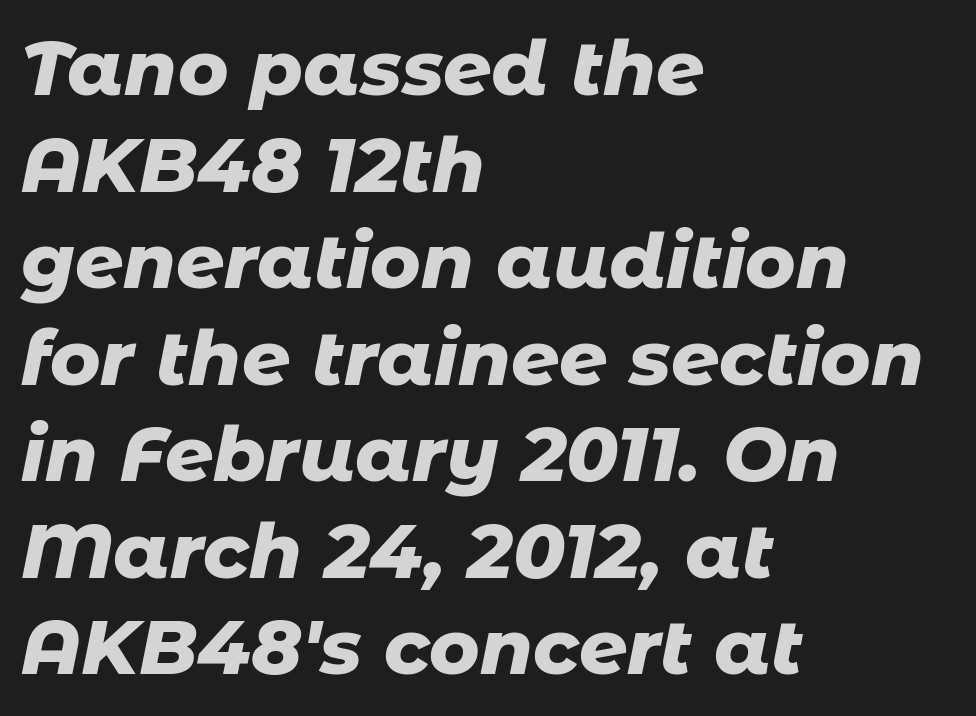
Every row of glyphs begins at an identical x-position on the left. The area under the type is left untouched. Varying glyph widths throughout — classic text-font behaviour. Interline gaps are of average width in this sample. The horizontal fit of the characters is conventional and even. The passage shown leans; its letterforms are oblique.
